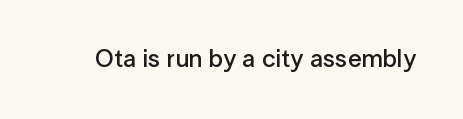
{"italic": "no", "bold": "semi", "underline": "no", "letter_spacing": "normal", "letter_spacing_em": 0.0, "glyph_px": 25}
